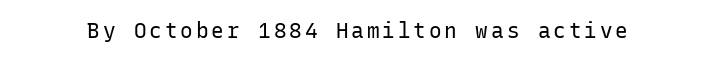
Nope, not italic — everything's standing straight. Weight: regular or lighter. This rendering features lettering with no underline.
